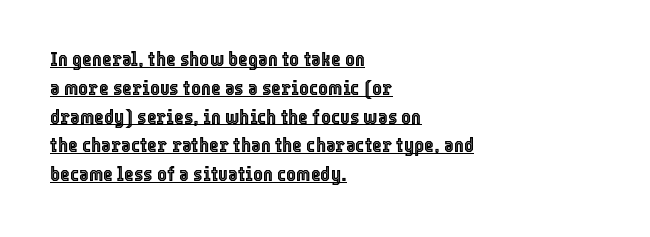
{"italic": "no", "underline": "yes", "align": "left", "line_spacing": "normal", "line_spacing_ratio": 1.37, "letter_spacing": "normal", "letter_spacing_em": 0.0, "glyph_px": 21}
